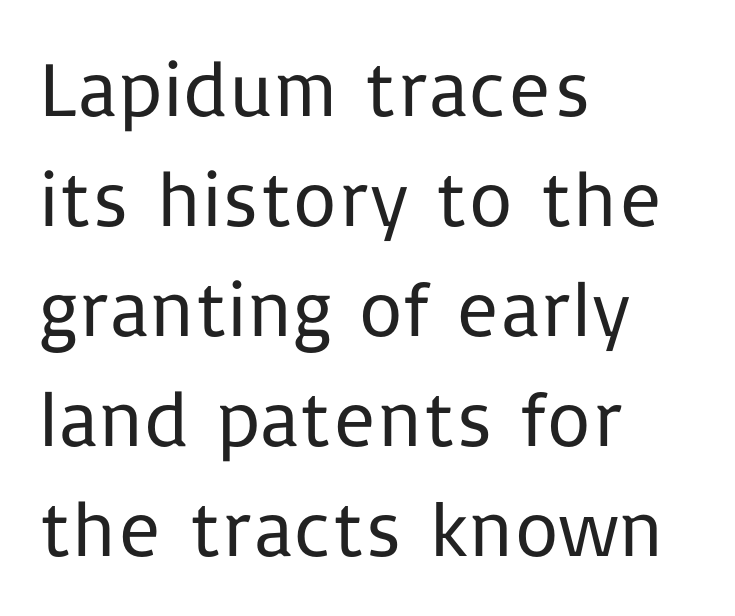
Q: Is the text bold? A: No.
Q: Is the text italic (slanted)? A: No, it is upright.
Q: Is the typeface a serif or a sans-serif typeface? A: Sans-serif.
Q: Is the text underlined? A: No.
Q: How is the paragraph aligned? A: Left-aligned.
Q: Is the spacing between letters normal or unusually wide? A: Normal.
Q: Is the spacing between lines tight, normal or loose? A: Normal.
Q: Width (condensed, normal, or wide)? A: Normal.
Q: Stroke contrast? A: Low.
Q: x-height? A: Medium.
Q: Monospaced? A: No.
